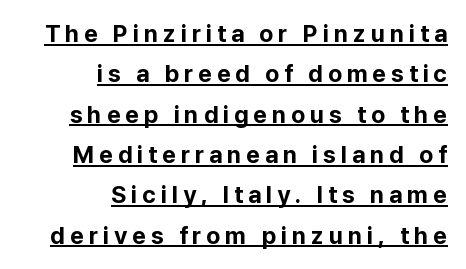
The image shows 24 px bold type, upright; set right-aligned, normal line spacing (1.68x), unusually wide letter spacing (+0.2 em), underlined.
